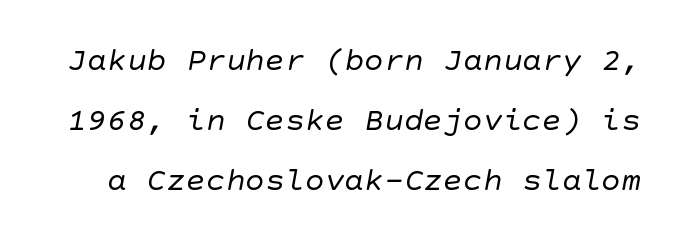
Q: Is the text bold? A: No.
Q: Is the typeface a serif or a sans-serif typeface? A: Sans-serif.
Q: Is the text underlined? A: No.
Q: Is the spacing between letters normal or unusually wide? A: Normal.
Q: Width (condensed, normal, or wide)? A: Normal.
Q: Stroke contrast? A: Low.
Q: x-height? A: Large.
